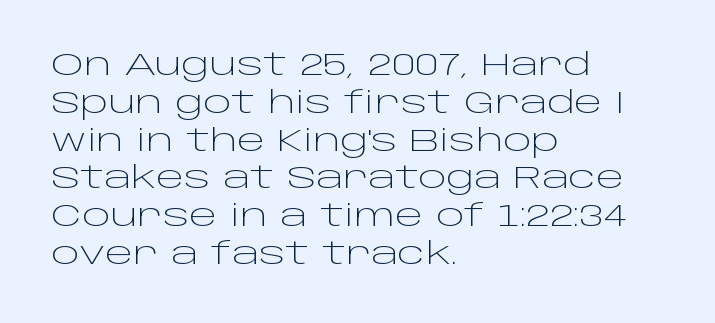
The image shows 30 px light, wide sans-serif type, upright; set left-aligned, normal line spacing (1.26x), normal letter spacing, not underlined; low stroke contrast and a large x-height.
